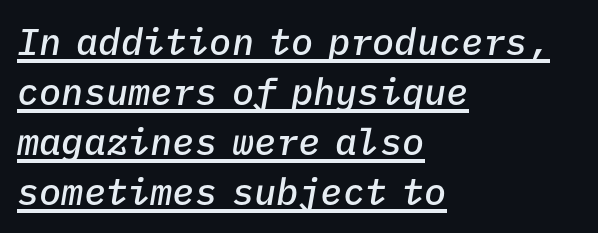
Q: Is the text bold? A: Semi-bold.
Q: Is the text italic (slanted)? A: Yes, it leans right by about 9 degrees.
Q: Is the text underlined? A: Yes.
Q: How is the paragraph aligned? A: Left-aligned.
Q: Is the spacing between letters normal or unusually wide? A: Normal.
Q: Is the spacing between lines tight, normal or loose? A: Normal.
Q: Width (condensed, normal, or wide)? A: Normal.
Q: Stroke contrast? A: Low.
Q: x-height? A: Medium.
Q: Monospaced? A: Yes.
